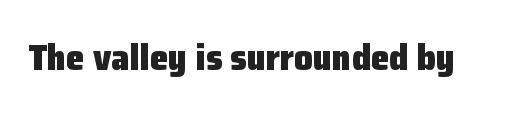
Character widths vary here, with narrow letters taking less room than wide ones. To sum up the face: it is a sans, with no serifs. A clean baseline with only descenders dipping below it. Its strokes are broad and dark, the hallmark of bold type. Caption: standard tracking, unaltered.
